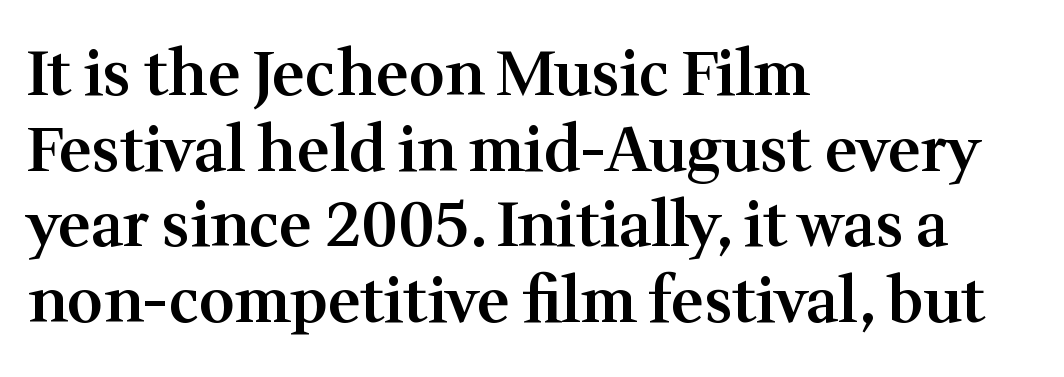
Words float on clear page, feet unadorned. Each word holds together tightly as a unit, with standard inter-letter gaps. Classification — serif. Varying glyph widths throughout — classic text-font behaviour. Every character sits straight up, as roman type does. How heavy is the stroke? Medium-heavy — a semibold, shy of bold.
